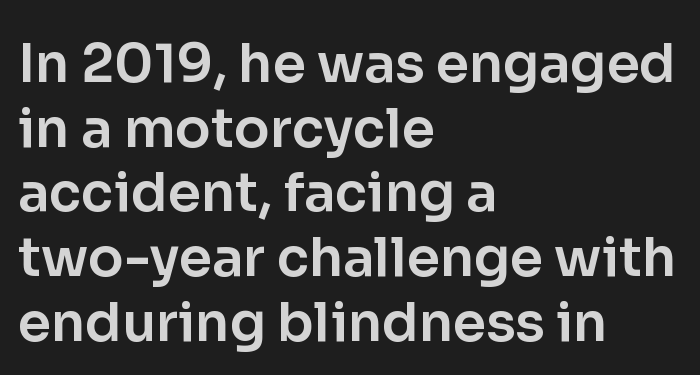
The image shows 53 px sans-serif type, upright; set left-aligned, line spacing 1.22x, normal letter spacing, not underlined; low stroke contrast and a medium x-height.
